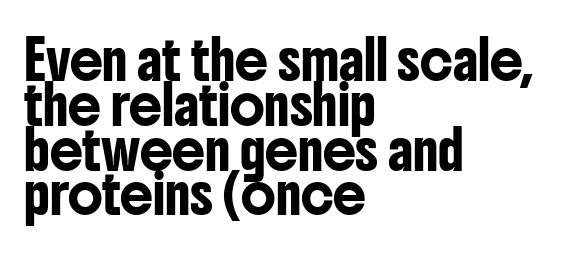
{"serif": "no", "italic": "no", "width": "condensed", "stroke_contrast": "low", "x_height": "medium", "monospaced": "no", "underline": "no", "align": "left", "line_spacing_ratio": 1.21, "letter_spacing": "normal", "letter_spacing_em": 0.0, "glyph_px": 37}
